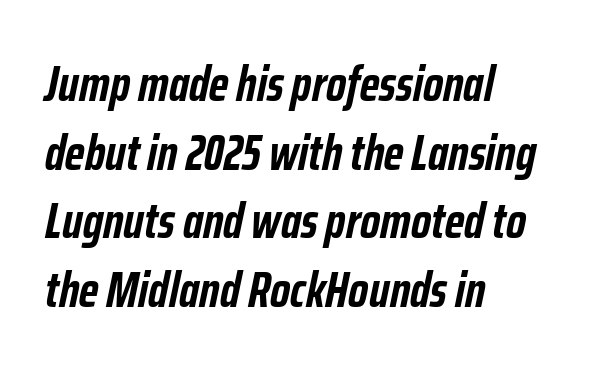
{"italic": "yes", "lean": "right", "slant_degrees": 12, "bold": "yes", "weight": "semibold", "width": "condensed", "stroke_contrast": "low", "x_height": "medium", "monospaced": "no", "underline": "no", "align": "left", "line_spacing": "normal", "line_spacing_ratio": 1.4, "letter_spacing": "normal", "letter_spacing_em": 0.0, "glyph_px": 49}
